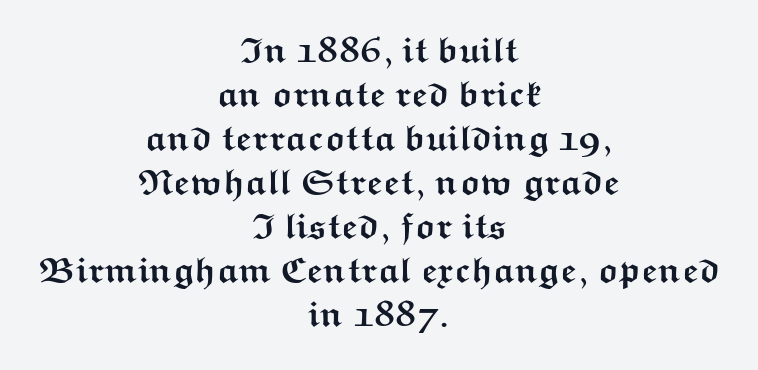
The image shows 36 px semibold, wide sans-serif type, upright; set centered, line spacing 1.22x, normal letter spacing, not underlined; medium stroke contrast and a medium x-height.
